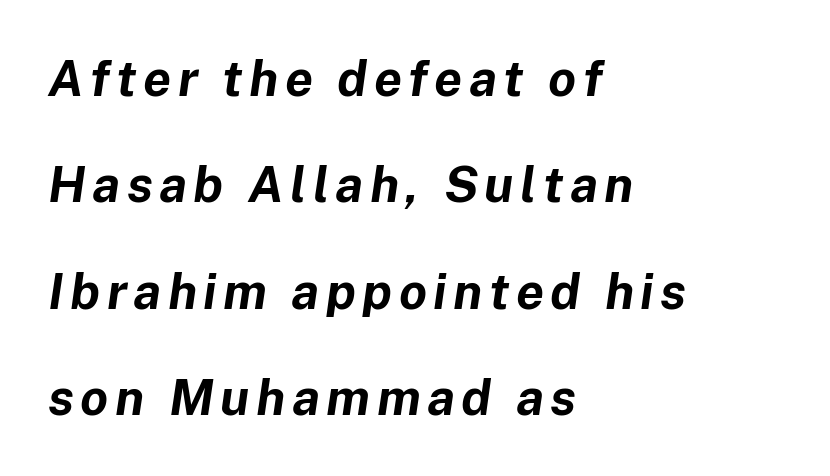
The image shows 50 px bold type, italic (leaning right); set left-aligned, loose line spacing (2.13x), not underlined; low stroke contrast and a medium x-height.
